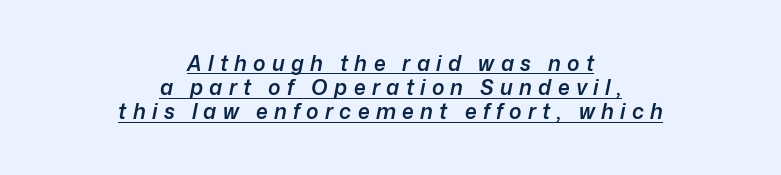
{"italic": "yes", "lean": "right", "slant_degrees": 12, "bold": "semi", "underline": "yes", "align": "center", "line_spacing": "tight", "line_spacing_ratio": 1.15, "letter_spacing": "wide", "letter_spacing_em": 0.3, "glyph_px": 21}
